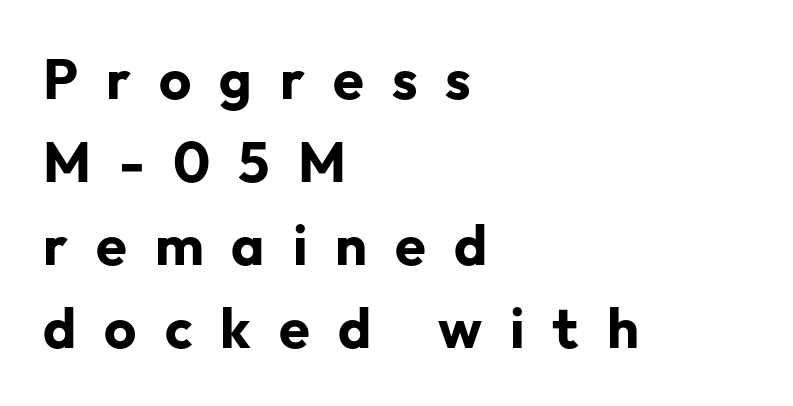
{"serif": "no", "italic": "no", "bold": "yes", "weight": "bold", "width": "normal", "stroke_contrast": "low", "x_height": "medium", "monospaced": "no", "underline": "no", "align": "left", "line_spacing": "normal", "line_spacing_ratio": 1.48, "letter_spacing": "wide", "letter_spacing_em": 0.5, "glyph_px": 56}
